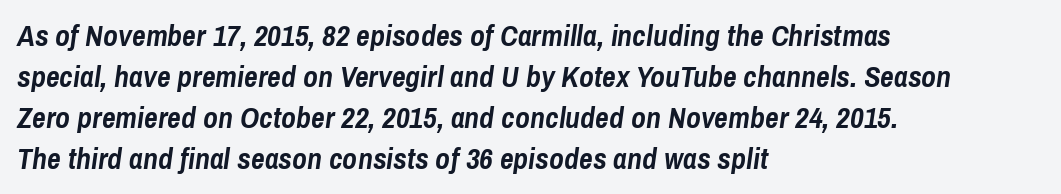
The image shows 30 px semibold, condensed type, italic (leaning right); set left-aligned, normal line spacing (1.37x), normal letter spacing, not underlined; low stroke contrast and a medium x-height.
